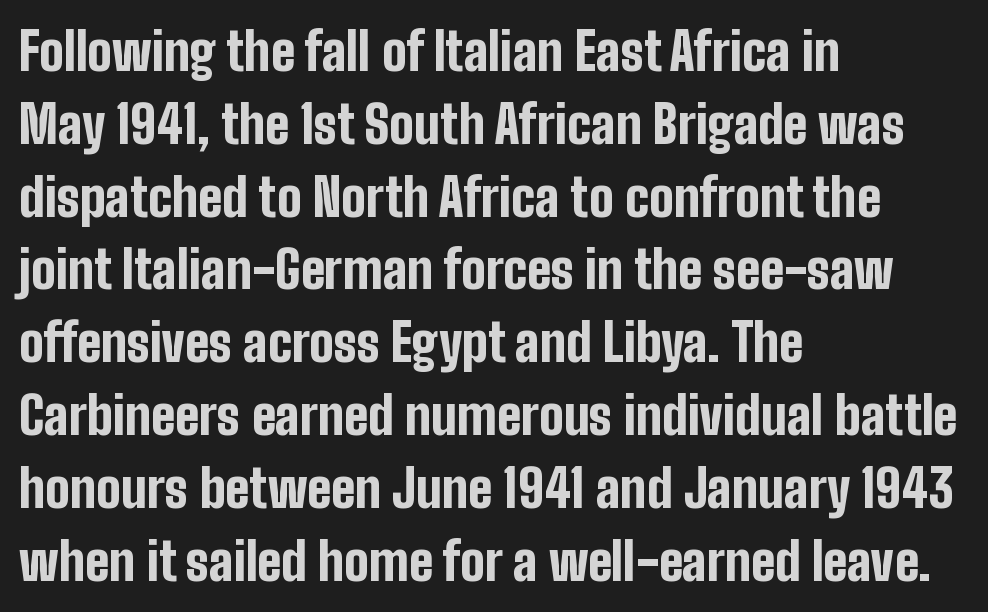
Proportional: the letters do not fall into vertical columns. How would I describe the line gaps? Plain and ordinary. The specimen reads as upright at a glance. The face used here is a sans, in the tradition of grotesques and geometrics. Compared with an ordinary text face, these strokes are far heavier — a full bold. Descender tails drop into unmarked territory.
